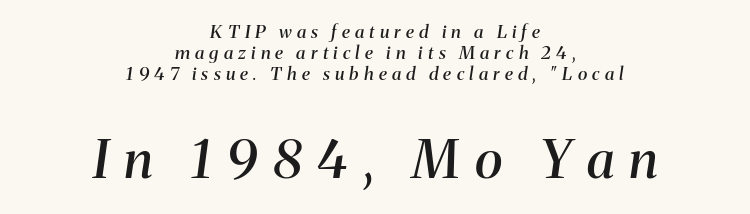
Q: Is the text bold? A: Semi-bold.
Q: Is the text italic (slanted)? A: Yes, it leans right by about 8 degrees.
Q: Is the typeface a serif or a sans-serif typeface? A: Serif.
Q: Is the text underlined? A: No.
Q: How is the paragraph aligned? A: Centered.
Q: Is the spacing between letters normal or unusually wide? A: Unusually wide.
Q: Which block of text is set in a larger size, the first (top) or the second (bottom)? A: The second (bottom) one.
Q: Width (condensed, normal, or wide)? A: Normal.
Q: Stroke contrast? A: Medium.
Q: x-height? A: Medium.
Q: Monospaced? A: No.
